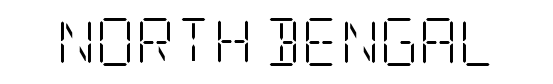
Q: Is the text bold? A: No.
Q: Is the text italic (slanted)? A: No, it is upright.
Q: Is the typeface a serif or a sans-serif typeface? A: Serif.
Q: Is the text underlined? A: No.
Q: Is the spacing between letters normal or unusually wide? A: Normal.
Q: Width (condensed, normal, or wide)? A: Condensed.
Q: Stroke contrast? A: Low.
Q: x-height? A: Large.
